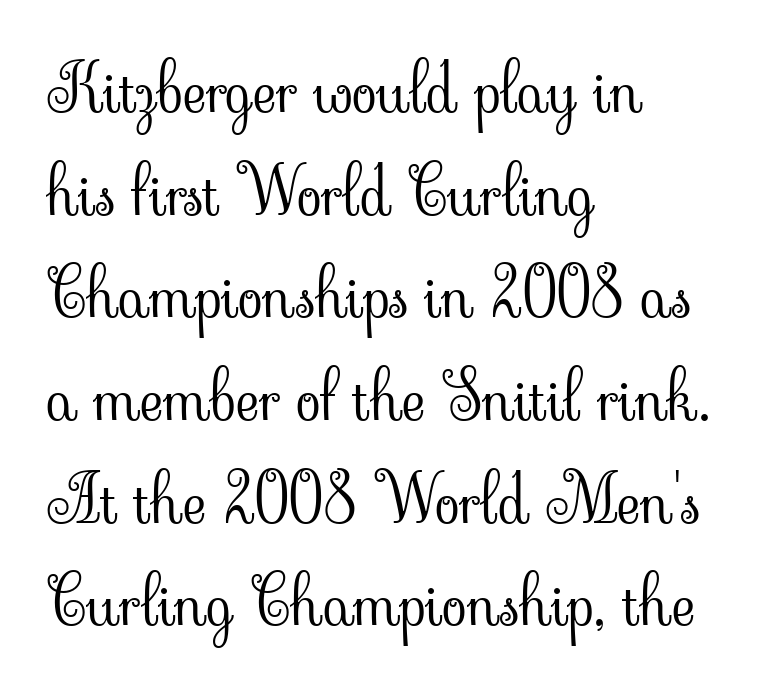
The ragged edge is on the right, which tells us the setting is flush left. A light-to-regular cut is what we see here. The passage shown has conventional tracking throughout. Honestly, the row spacing looks completely unremarkable. A bare baseline throughout the passage.
